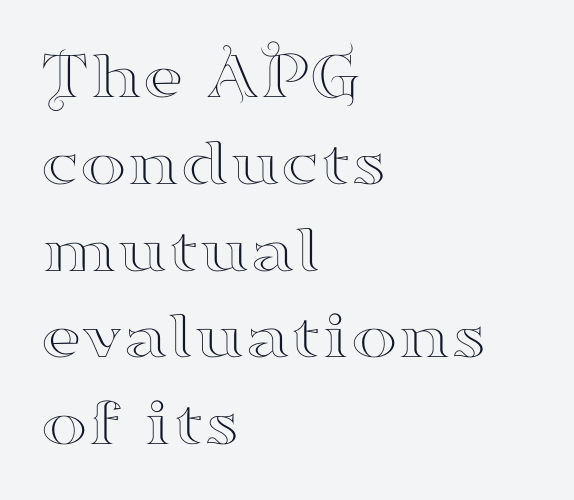
Q: Is the text italic (slanted)? A: No, it is upright.
Q: Is the typeface a serif or a sans-serif typeface? A: Serif.
Q: Is the text underlined? A: No.
Q: How is the paragraph aligned? A: Left-aligned.
Q: Is the spacing between letters normal or unusually wide? A: Normal.
Q: Width (condensed, normal, or wide)? A: Wide.
Q: Stroke contrast? A: High.
Q: x-height? A: Small.
Q: Monospaced? A: No.
